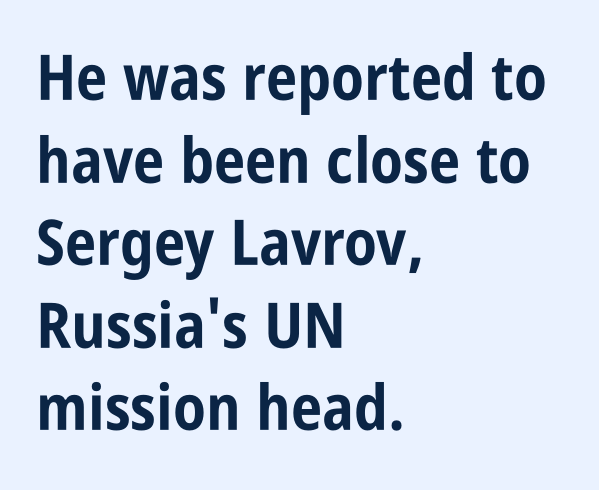
{"serif": "no", "italic": "no", "bold": "yes", "weight": "bold", "width": "condensed", "stroke_contrast": "low", "x_height": "large", "monospaced": "no", "underline": "no", "align": "left", "line_spacing": "normal", "line_spacing_ratio": 1.31, "letter_spacing": "normal", "letter_spacing_em": 0.0, "glyph_px": 63}
